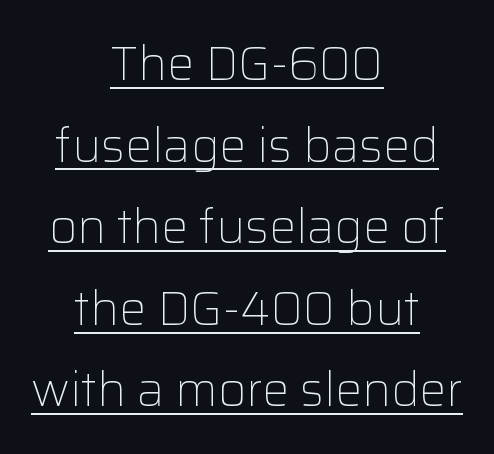
The image shows 48 px light sans-serif type, upright; set centered, normal line spacing (1.7x), normal letter spacing, underlined; low stroke contrast and a medium x-height.
